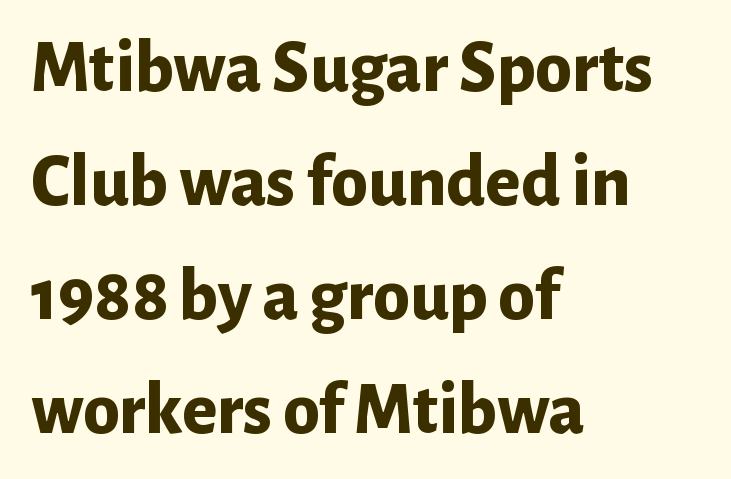
Pretty heavy lettering here — definitely bold. Caption: multi-line text, flush left, ragged right. These lines are rendered in a variable-pitch font. The rendering uses a moderate line-height, typical for paragraphs. A roman cut, with each character standing at attention.
